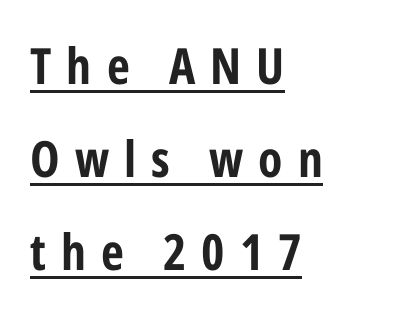
The image shows 50 px condensed sans-serif type, upright; set left-aligned, line spacing 1.86x, unusually wide letter spacing (+0.3 em), underlined; low stroke contrast and a medium x-height.
